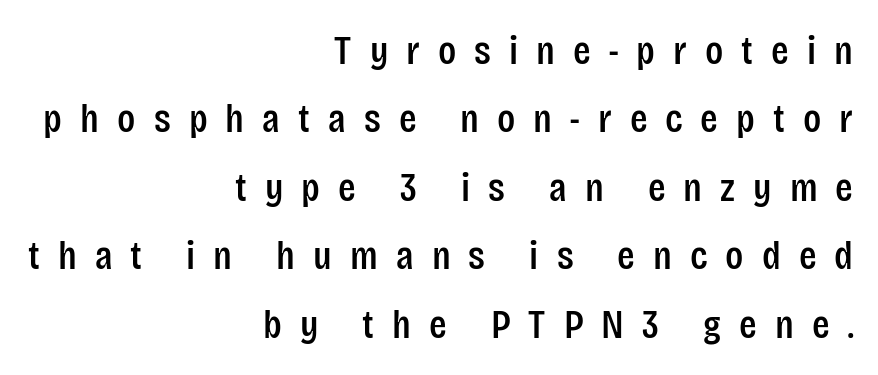
{"serif": "no", "italic": "no", "width": "condensed", "stroke_contrast": "low", "x_height": "large", "monospaced": "no", "underline": "no", "align": "right", "line_spacing": "normal", "line_spacing_ratio": 1.67, "letter_spacing": "wide", "letter_spacing_em": 0.44, "glyph_px": 41}
